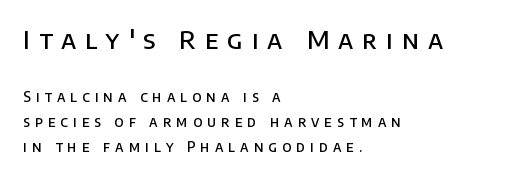
The image shows 25 px text type, upright; set left-aligned, line spacing 1.77x, unusually wide letter spacing (+0.36 em), not underlined; the first (top) block is 1.79x larger.
